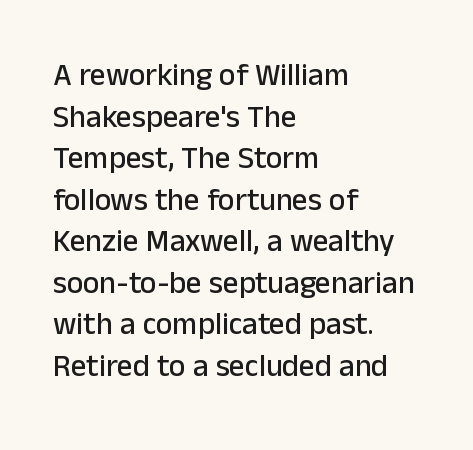
Q: Is the text italic (slanted)? A: No, it is upright.
Q: Is the typeface a serif or a sans-serif typeface? A: Sans-serif.
Q: Is the text underlined? A: No.
Q: How is the paragraph aligned? A: Left-aligned.
Q: Is the spacing between letters normal or unusually wide? A: Normal.
Q: Is the spacing between lines tight, normal or loose? A: Normal.
Q: Width (condensed, normal, or wide)? A: Normal.
Q: Stroke contrast? A: Low.
Q: x-height? A: Medium.
Q: Monospaced? A: No.
